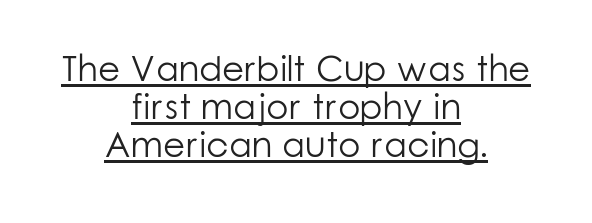
Typographically, this falls in the sans-serif category. Here the designer chose a conventional face with non-uniform glyph widths. Which margin do the lines hug? Neither — every line sits in the middle. Words appear dense and cohesive because spacing is normal. A rule runs beneath these lines of type. If you measured baseline to baseline, you'd find a short distance.
